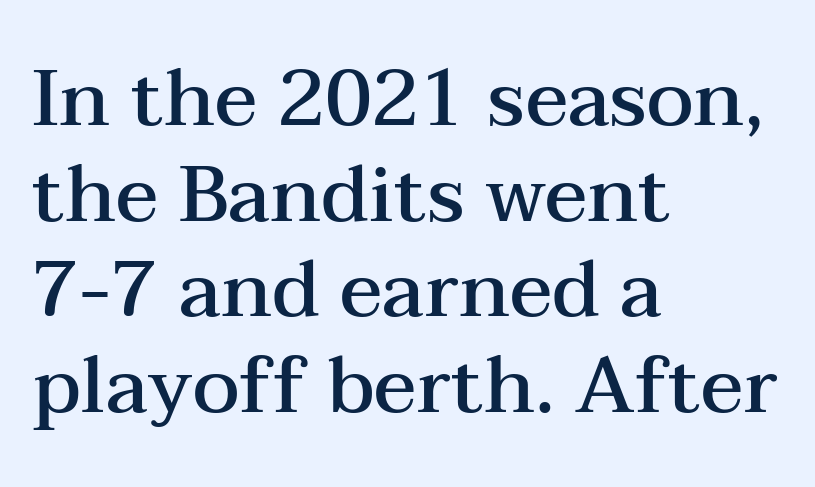
{"serif": "yes", "italic": "no", "bold": "semi", "weight": "semibold", "width": "wide", "stroke_contrast": "medium", "x_height": "medium", "monospaced": "no", "underline": "no", "align": "left", "line_spacing_ratio": 1.21, "letter_spacing": "normal", "letter_spacing_em": 0.0, "glyph_px": 79}
